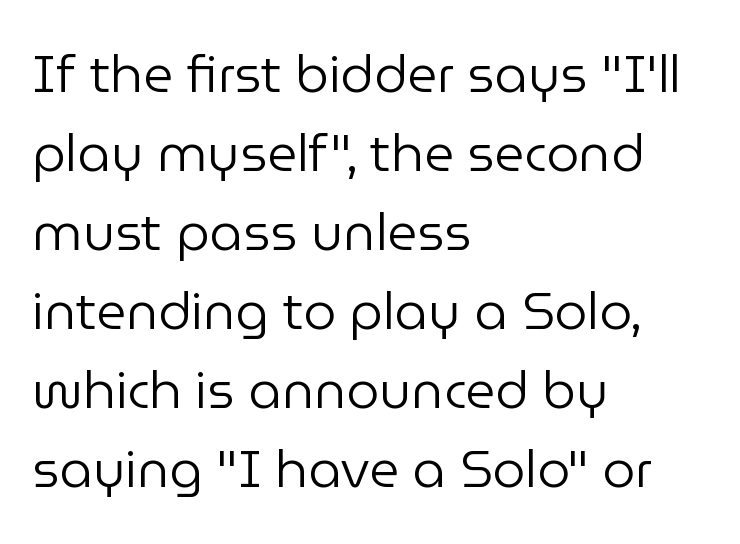
{"serif": "no", "italic": "no", "bold": "no", "weight": "regular", "width": "normal", "stroke_contrast": "low", "x_height": "medium", "monospaced": "no", "underline": "no", "align": "left", "line_spacing": "normal", "line_spacing_ratio": 1.52, "letter_spacing": "normal", "letter_spacing_em": 0.0, "glyph_px": 52}
